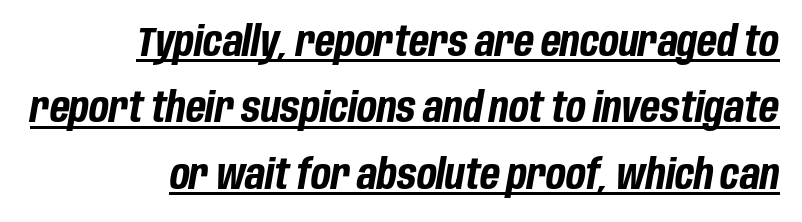
{"italic": "yes", "lean": "right", "slant_degrees": 10, "bold": "yes", "weight": "bold", "width": "condensed", "stroke_contrast": "low", "x_height": "large", "monospaced": "no", "underline": "yes", "align": "right", "line_spacing": "normal", "line_spacing_ratio": 1.62, "letter_spacing": "normal", "letter_spacing_em": 0.0, "glyph_px": 41}
